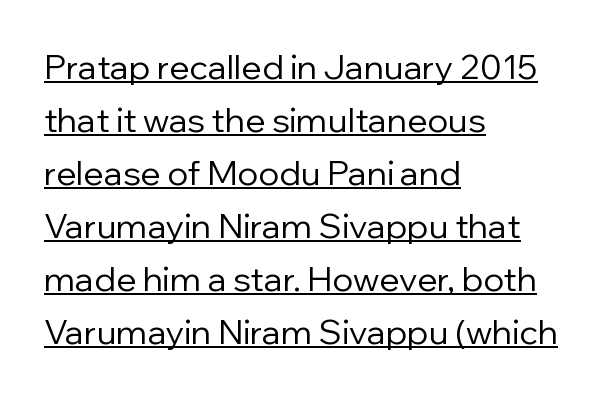
{"serif": "no", "italic": "no", "bold": "no", "weight": "regular", "width": "normal", "stroke_contrast": "low", "x_height": "medium", "monospaced": "no", "underline": "yes", "align": "left", "line_spacing": "normal", "line_spacing_ratio": 1.56, "letter_spacing": "normal", "letter_spacing_em": 0.0, "glyph_px": 34}
